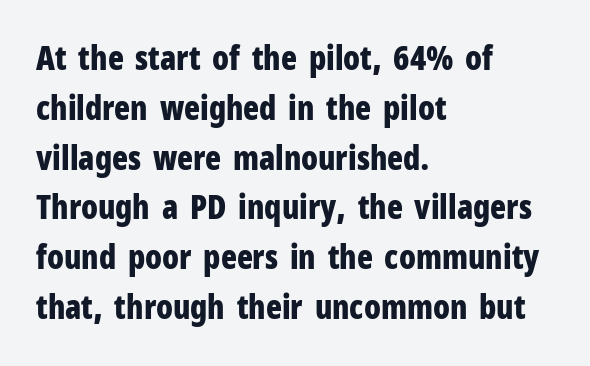
{"serif": "no", "italic": "no", "bold": "yes", "weight": "bold", "width": "condensed", "stroke_contrast": "low", "x_height": "medium", "monospaced": "no", "underline": "no", "align": "left", "line_spacing": "normal", "line_spacing_ratio": 1.51, "letter_spacing": "normal", "letter_spacing_em": 0.0, "glyph_px": 33}
